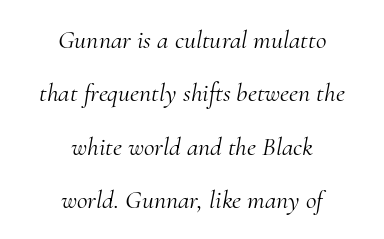
Q: Is the text bold? A: No.
Q: Is the text italic (slanted)? A: Yes, it leans right by about 10 degrees.
Q: Is the text underlined? A: No.
Q: How is the paragraph aligned? A: Centered.
Q: Is the spacing between letters normal or unusually wide? A: Normal.
Q: Is the spacing between lines tight, normal or loose? A: Loose.
